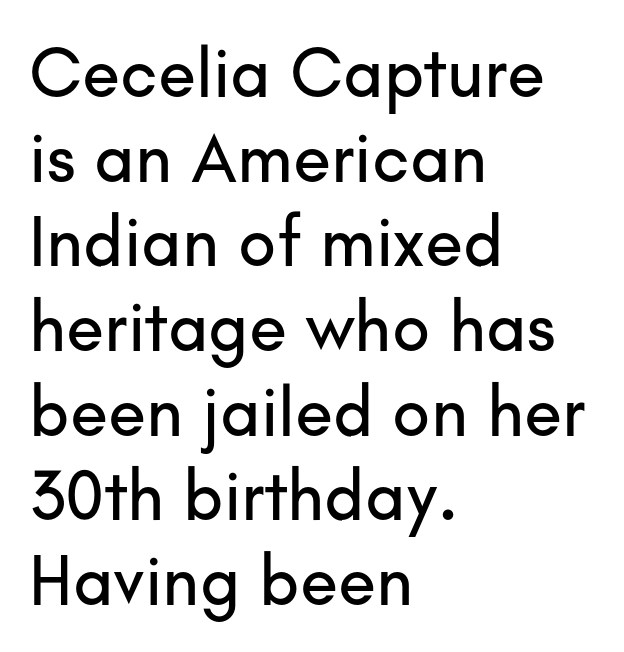
The passage shown is typed in a proportional face where columns would drift. Examine the stroke ends and you'll find no serifs. The string is rendered with underlining switched off. The lines are quadded left. Inter-character spacing is left at the font's built-in metrics. Designer's note — italics off, roman on.
